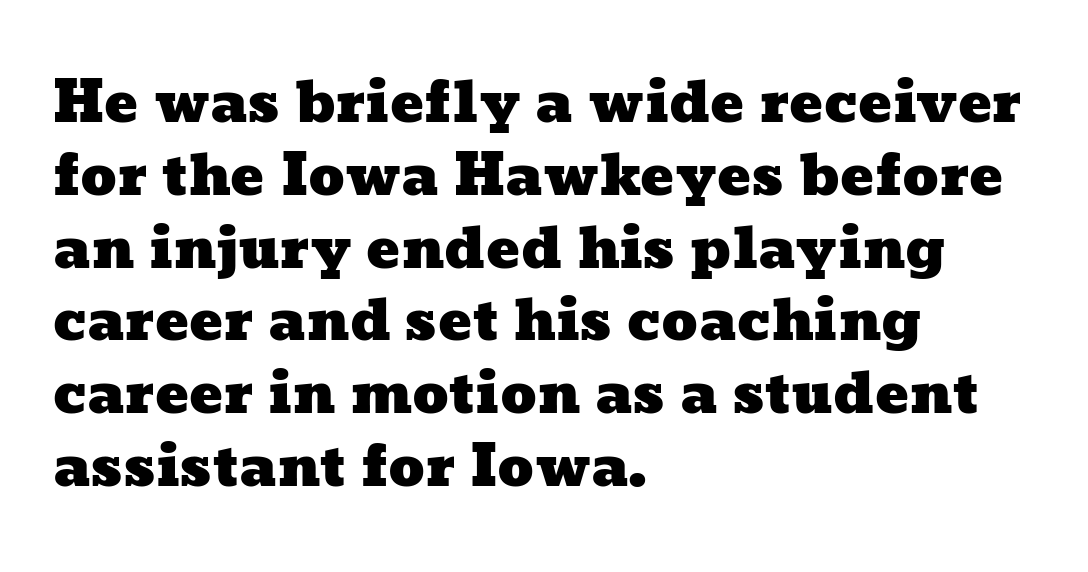
{"width": "wide", "stroke_contrast": "low", "x_height": "medium", "monospaced": "no", "underline": "no", "align": "left", "line_spacing": "normal", "line_spacing_ratio": 1.3, "letter_spacing": "normal", "letter_spacing_em": 0.0, "glyph_px": 56}
